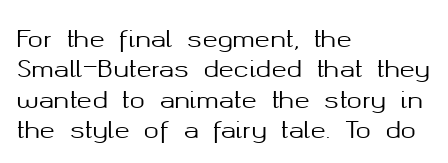
{"italic": "no", "underline": "no", "align": "left", "line_spacing": "normal", "line_spacing_ratio": 1.32, "letter_spacing": "normal", "letter_spacing_em": 0.0, "glyph_px": 23}
